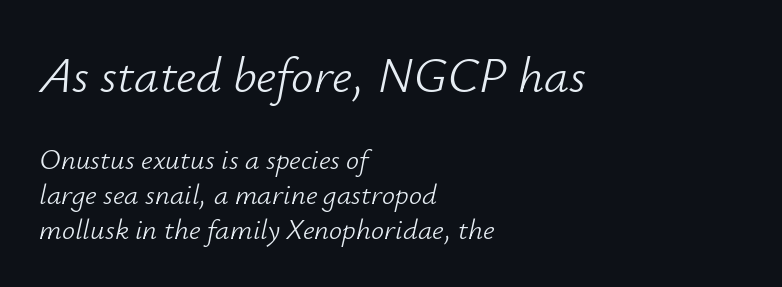
Layout note: lines flush left. A clean baseline with only descenders dipping below it. A student would notice the top passage is typeset larger than what follows. Summary of weight: not heavy and not bold. When letters slant like this, we call the style italic. The tracking reads as untouched default to a designer's eye.
